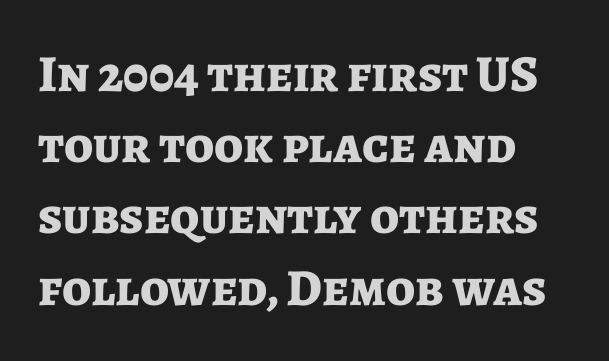
The lettering holds an erect, upright posture throughout. No extra tracking has been applied to these lines. Look at the bottom of the vertical strokes: they stop flat, with no serifs. Lines of text with bare space underneath. Where is the straight margin? On the left. Its strokes are broad and dark, the hallmark of bold type.
